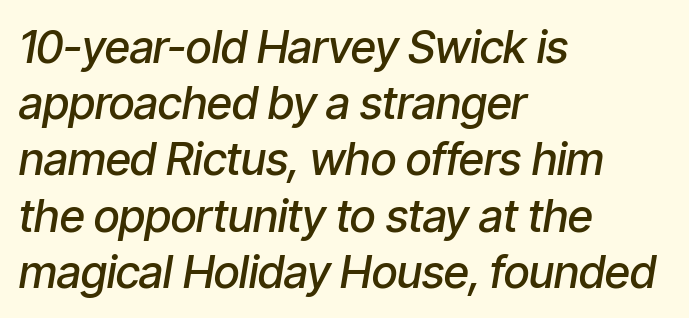
{"italic": "yes", "lean": "right", "slant_degrees": 9, "bold": "semi", "weight": "semibold", "width": "condensed", "stroke_contrast": "low", "x_height": "medium", "monospaced": "no", "underline": "no", "align": "left", "line_spacing": "normal", "line_spacing_ratio": 1.25, "letter_spacing": "normal", "letter_spacing_em": 0.0, "glyph_px": 45}
